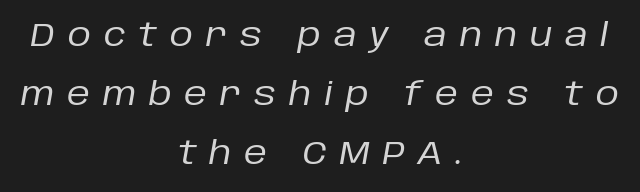
The face used here is proportionally spaced, like ordinary book or web type. Inter-character spacing is expanded well beyond the font's built-in metrics. This sample uses an oblique cut, with every glyph tilted off the vertical. The text block is weighted toward neither margin, spreading evenly from the middle. The weight tops out at a normal text grade.
